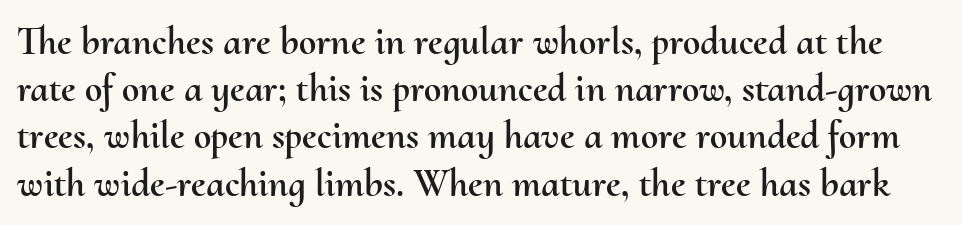
{"italic": "no", "width": "normal", "stroke_contrast": "medium", "x_height": "small", "monospaced": "no", "underline": "no", "line_spacing_ratio": 1.21, "letter_spacing": "normal", "letter_spacing_em": 0.0, "glyph_px": 39}
